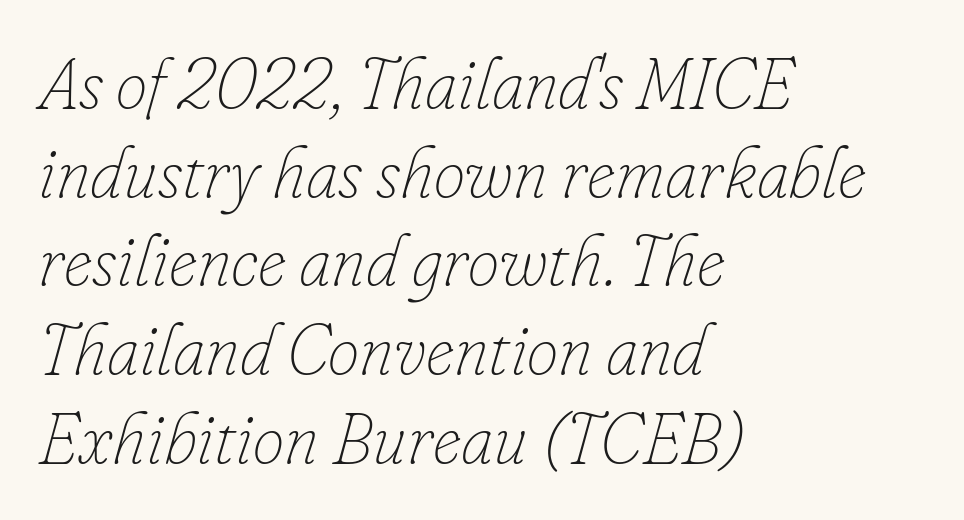
Q: Is the text bold? A: No.
Q: Is the text italic (slanted)? A: Yes, it leans right by about 16 degrees.
Q: Is the text underlined? A: No.
Q: How is the paragraph aligned? A: Left-aligned.
Q: Is the spacing between letters normal or unusually wide? A: Normal.
Q: Is the spacing between lines tight, normal or loose? A: Normal.
Q: Width (condensed, normal, or wide)? A: Normal.
Q: Stroke contrast? A: Low.
Q: x-height? A: Small.
Q: Monospaced? A: No.
